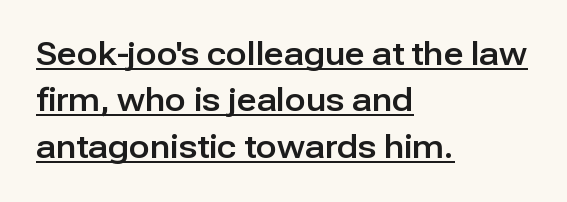
The image shows 31 px sans-serif type, upright; set left-aligned, normal line spacing (1.5x), normal letter spacing, underlined; low stroke contrast and a medium x-height.
